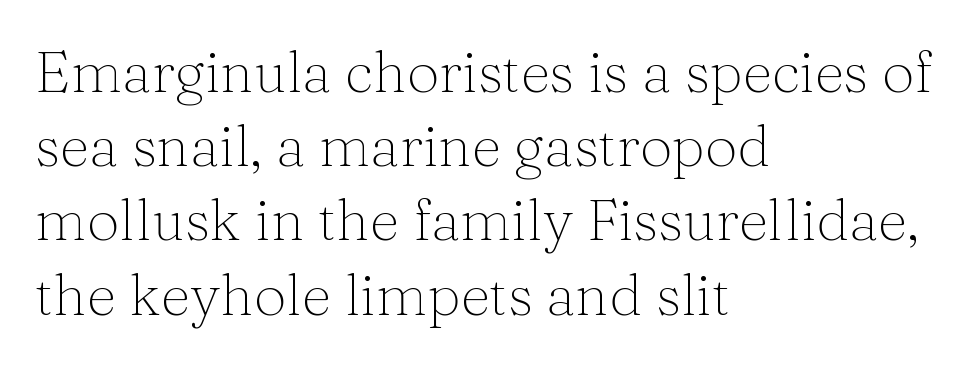
The image shows 58 px thin serif type, upright; set left-aligned, normal line spacing (1.28x), normal letter spacing, not underlined; medium stroke contrast and a medium x-height.
